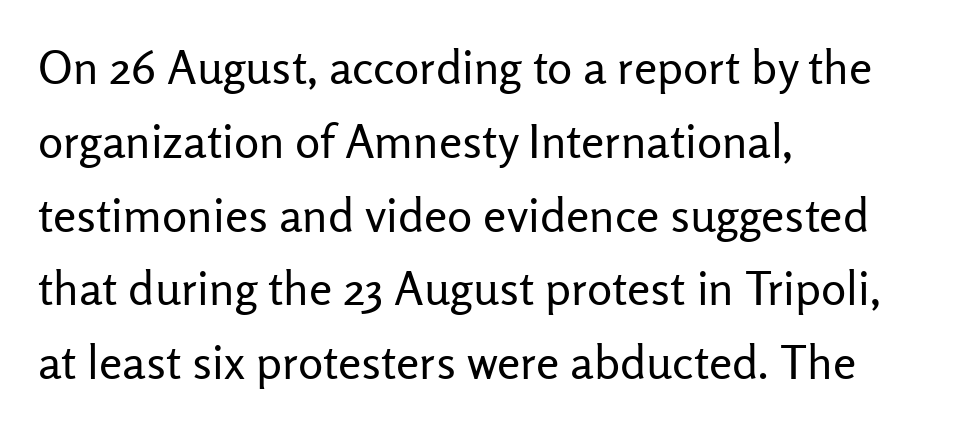
The image shows 47 px regular-weight sans-serif type, upright; set left-aligned, normal line spacing (1.57x), normal letter spacing, not underlined; low stroke contrast and a medium x-height.
